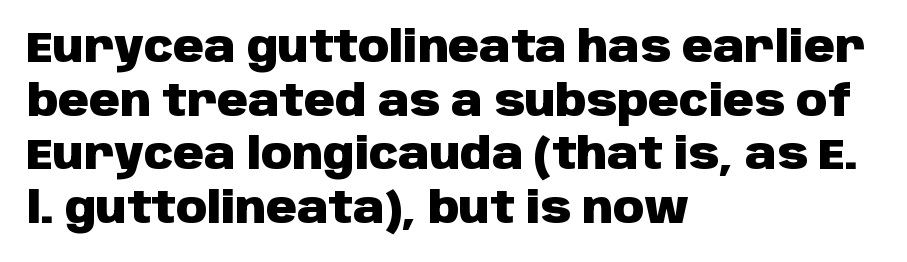
{"serif": "no", "italic": "no", "bold": "yes", "weight": "heavy", "width": "normal", "stroke_contrast": "low", "x_height": "large", "monospaced": "no", "underline": "no", "align": "left", "line_spacing": "normal", "line_spacing_ratio": 1.25, "letter_spacing": "normal", "letter_spacing_em": 0.0, "glyph_px": 43}
